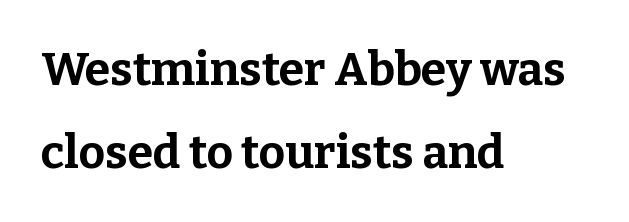
The image shows 46 px bold serif type, upright; set left-aligned, line spacing 1.8x, normal letter spacing, not underlined; low stroke contrast and a medium x-height.
